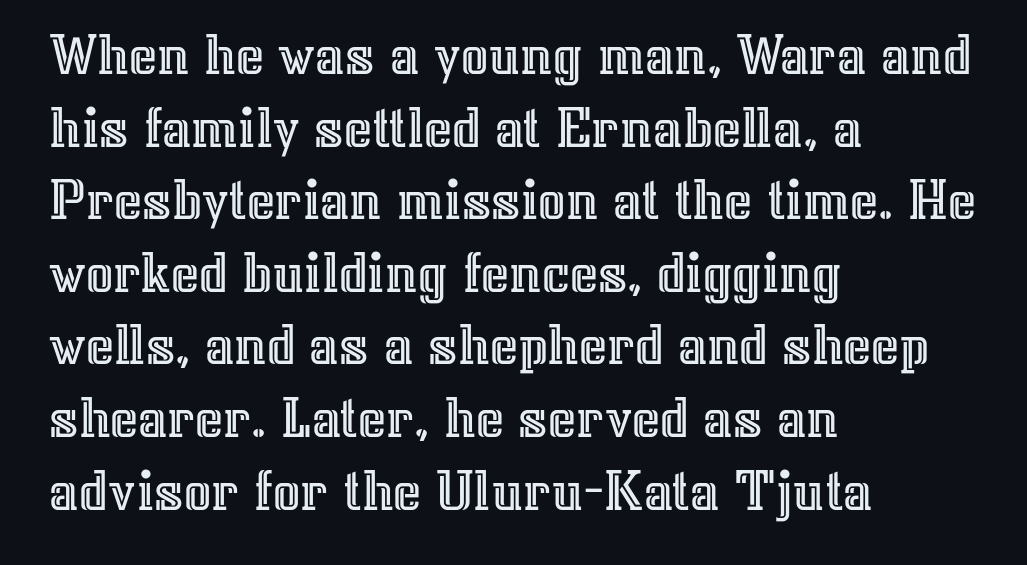
The image shows 60 px text type, upright; set left-aligned, line spacing 1.21x, normal letter spacing, not underlined; a medium x-height.
